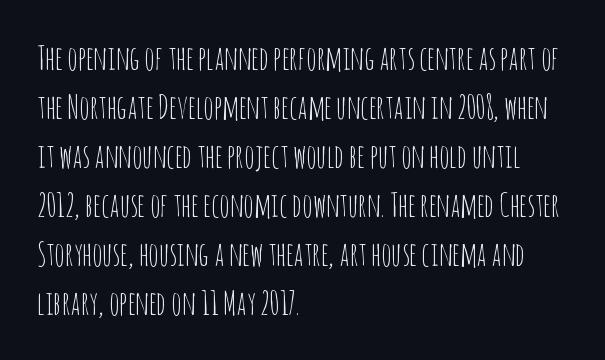
Note the varied advance widths — an 'i' is clearly narrower than an 'm'. Words float on clear page, feet unadorned. Heaviness? Minimal to ordinary, like unemphasized prose. Stroke terminals: plain, sans-serif. The font's upright variant was chosen for this text.
